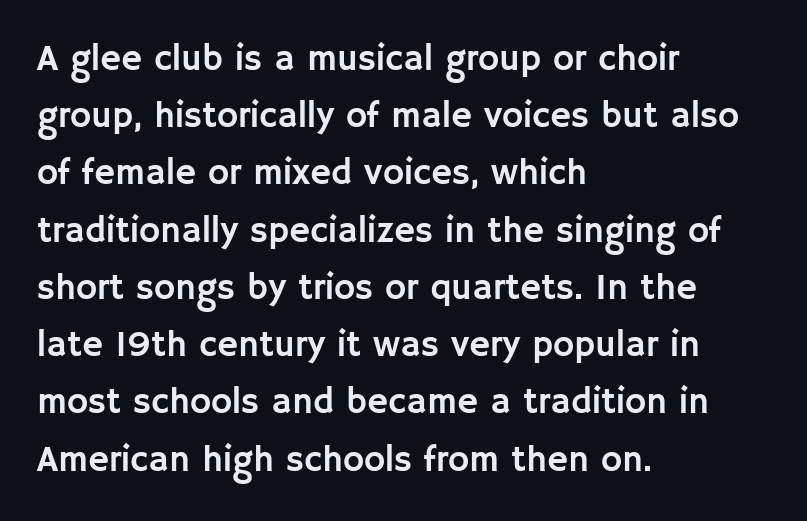
Varying glyph widths throughout — classic text-font behaviour. The text was rendered using a sans face with plain stroke endings. This is roman type, the default non-slanted kind. Reading down the column, the eye jumps a familiar distance to each next line.
